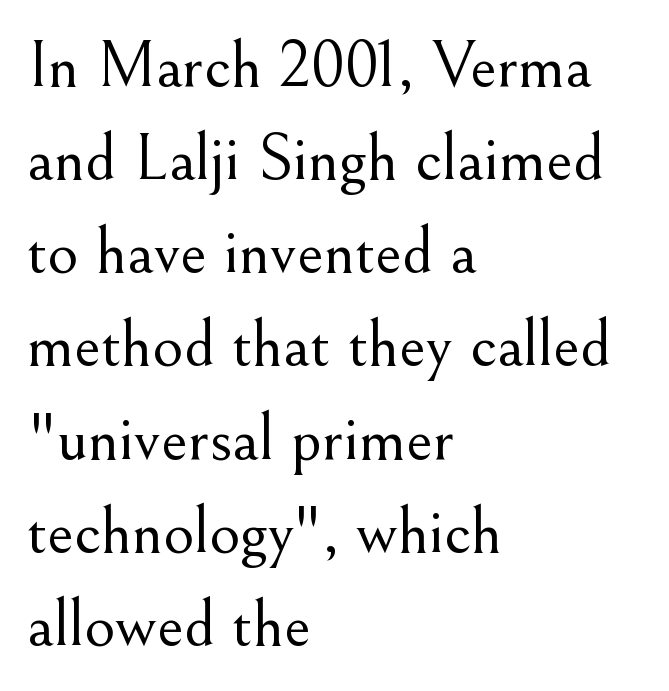
The image shows 67 px light serif type, upright; set left-aligned, normal line spacing (1.39x), normal letter spacing, not underlined; medium stroke contrast and a small x-height.
